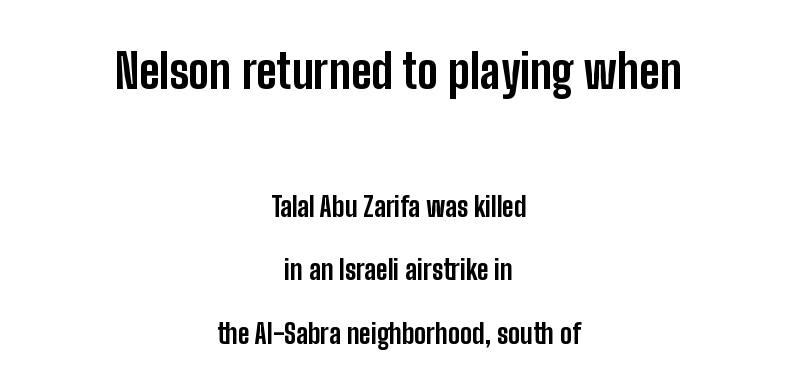
{"serif": "no", "italic": "no", "bold": "yes", "weight": "bold", "width": "condensed", "stroke_contrast": "low", "x_height": "medium", "monospaced": "no", "underline": "no", "align": "center", "line_spacing": "loose", "line_spacing_ratio": 2.35, "letter_spacing": "normal", "letter_spacing_em": 0.0, "larger_block": "first", "size_ratio": 1.74, "glyph_px": 47}
